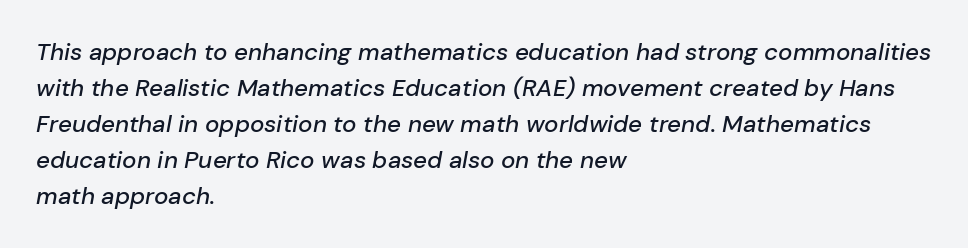
The image shows 24 px text type, italic (leaning right); set left-aligned, normal line spacing (1.5x), normal letter spacing, not underlined.
